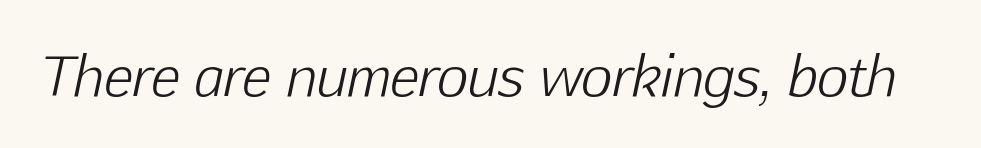
Think of a printed novel: that variable character pitch is what you see here. The axis of the letterforms is tilted away from vertical. The horizontal fit of the characters is conventional and even. Only glyphs here, with clear space below each row.
